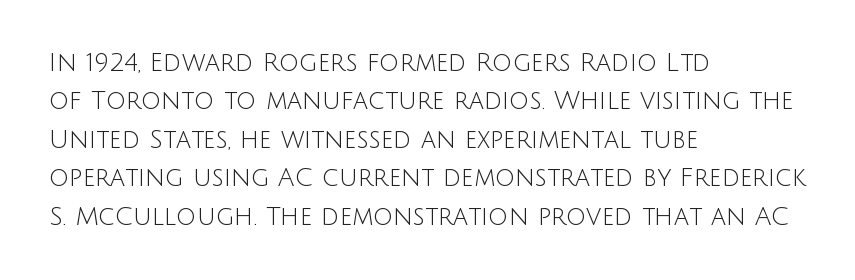
This sample uses an upright cut, with every glyph sitting square on the baseline. The string is rendered with underlining switched off. Tracking value appears to be zero — textbook default spacing. The lines in this sample share a left origin and differ only in where they stop. Vertical spacing — default.
